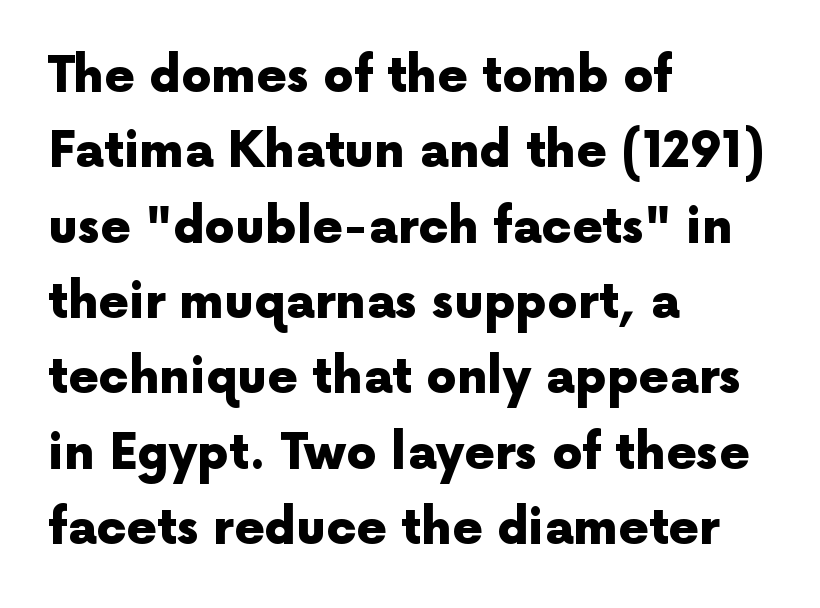
The image shows 48 px heavy sans-serif type, upright; set left-aligned, normal line spacing (1.57x), normal letter spacing, not underlined; a medium x-height.
